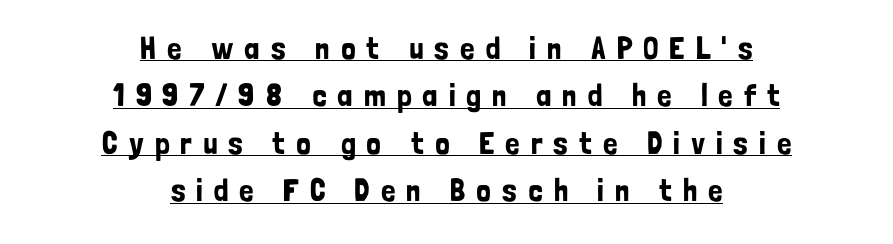
The image shows 32 px condensed sans-serif type, upright; set centered, normal line spacing (1.48x), unusually wide letter spacing (+0.34 em), underlined; low stroke contrast and a medium x-height.
